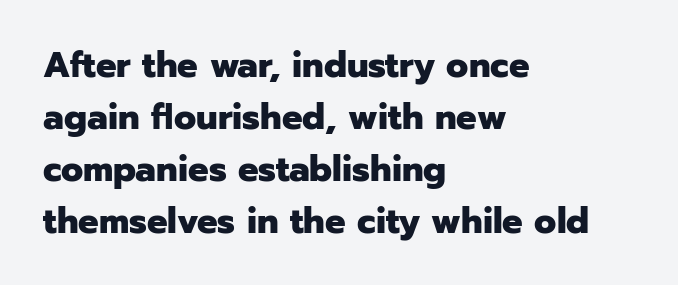
Q: Is the text bold? A: Yes.
Q: Is the text italic (slanted)? A: No, it is upright.
Q: Is the typeface a serif or a sans-serif typeface? A: Sans-serif.
Q: Is the text underlined? A: No.
Q: How is the paragraph aligned? A: Left-aligned.
Q: Is the spacing between letters normal or unusually wide? A: Normal.
Q: Is the spacing between lines tight, normal or loose? A: Normal.
Q: Width (condensed, normal, or wide)? A: Normal.
Q: Stroke contrast? A: Low.
Q: x-height? A: Medium.
Q: Monospaced? A: No.
